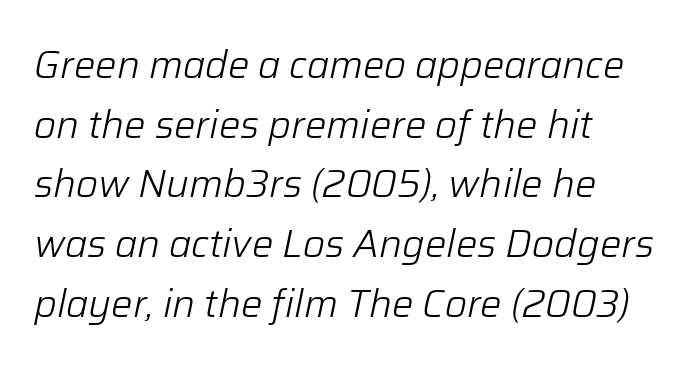
The image shows 38 px light type, italic (leaning right); set left-aligned, normal line spacing (1.57x), normal letter spacing, not underlined; low stroke contrast and a medium x-height.
